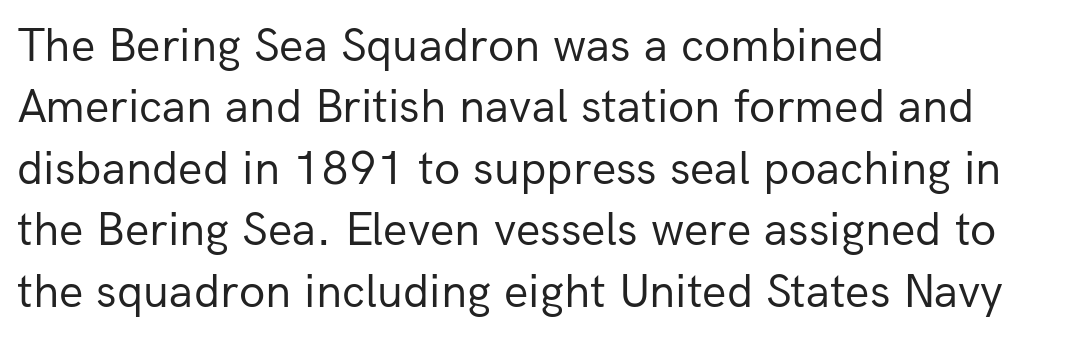
The axis of the letterforms is exactly vertical. Bare-footed words on every line. Nothing heavy about these letters — not bold at all. Is this a sans? Yes — the strokes have no serifs. Each letter keeps its own natural width here, so spacing adapts to shape. This rendering uses left alignment, leaving the right contour irregular.
